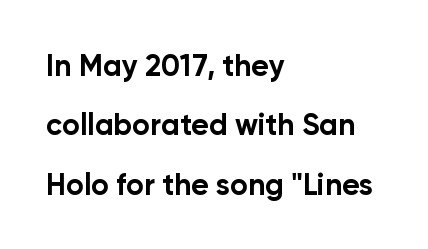
How are the letters spaced? Ordinarily, with no added tracking. The area under the type is left untouched. Summary of weight: heavy, a full bold. The font family rendered here belongs to the sans-serif group. A student would call this left alignment; a typographer would say flush left, rag right.
